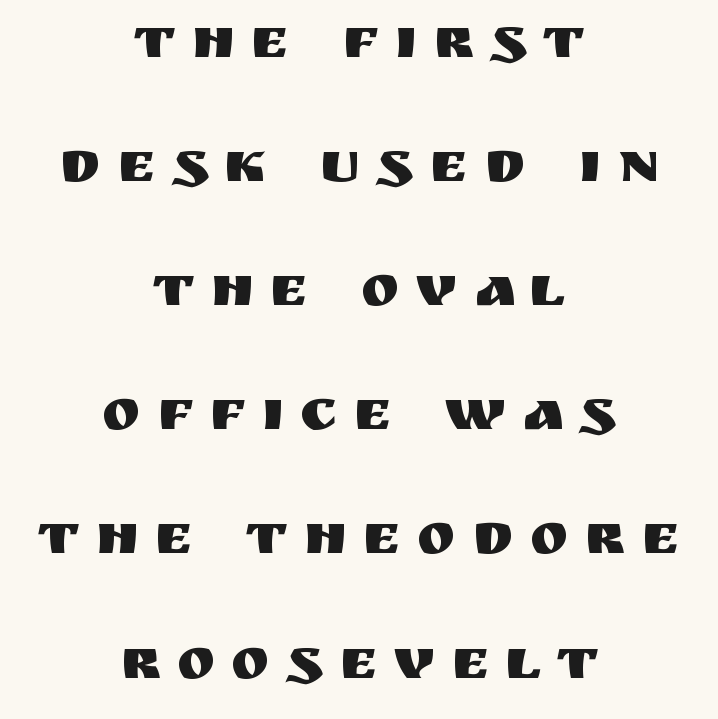
The image shows 58 px sans-serif type, upright; set centered, loose line spacing (2.14x), unusually wide letter spacing (+0.28 em), not underlined; medium stroke contrast and a large x-height.
